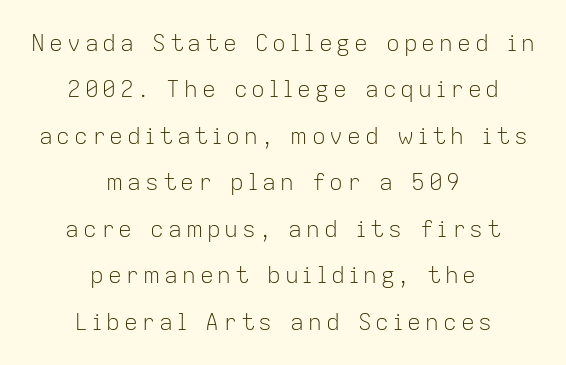
{"italic": "no", "bold": "no", "underline": "no", "align": "center", "line_spacing": "loose", "line_spacing_ratio": 2.02, "glyph_px": 23}
